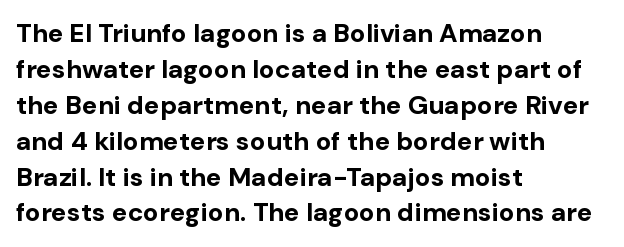
Q: Is the text bold? A: Yes.
Q: Is the text italic (slanted)? A: No, it is upright.
Q: Is the text underlined? A: No.
Q: How is the paragraph aligned? A: Left-aligned.
Q: Is the spacing between letters normal or unusually wide? A: Normal.
Q: Is the spacing between lines tight, normal or loose? A: Normal.
